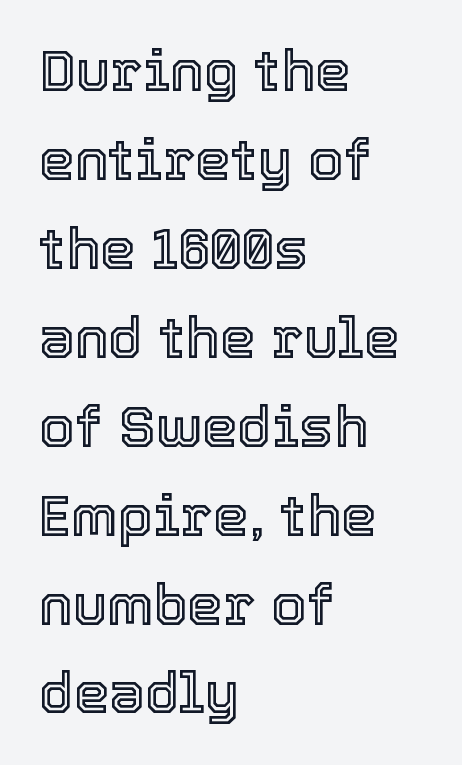
These lines are rendered in a variable-pitch font. Casual observation: everything's shoved over to the left. No italicization has been applied; the sample stays upright. The letterforms sit shoulder to shoulder at normal distance. Descenders are the only things crossing below the line.
